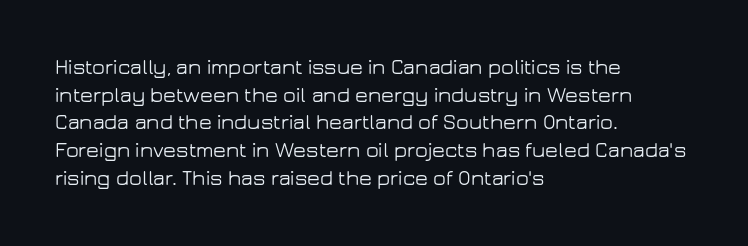
Q: Is the text italic (slanted)? A: No, it is upright.
Q: Is the text underlined? A: No.
Q: How is the paragraph aligned? A: Left-aligned.
Q: Is the spacing between letters normal or unusually wide? A: Normal.
Q: Is the spacing between lines tight, normal or loose? A: Normal.
